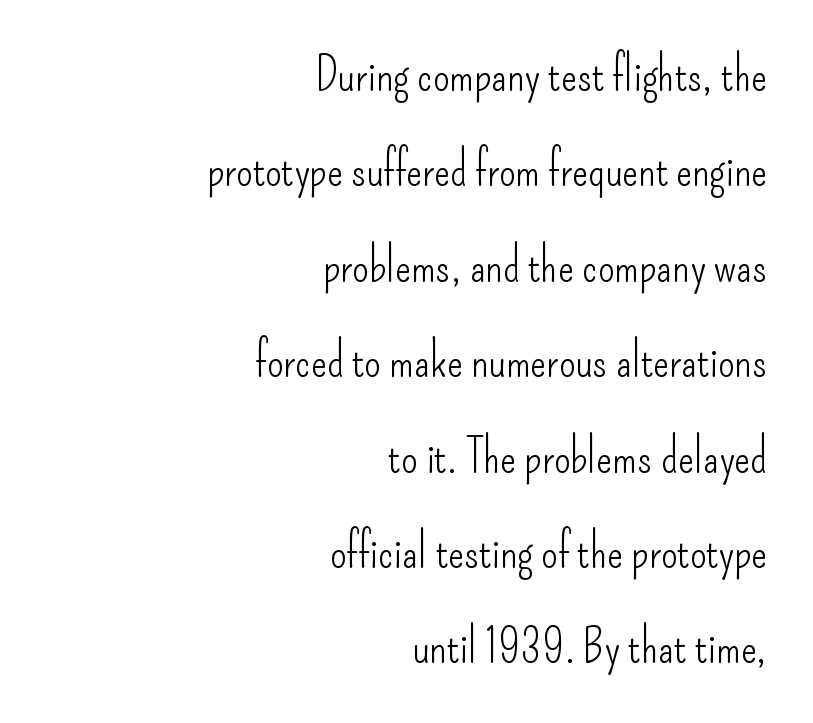
The image shows 47 px light, condensed sans-serif type, upright; set right-aligned, loose line spacing (2.03x), normal letter spacing, not underlined; low stroke contrast and a small x-height.
